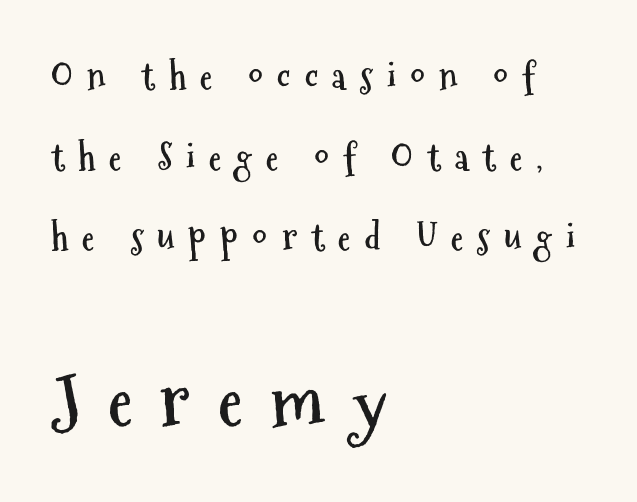
Q: Is the text bold? A: Yes.
Q: Is the text italic (slanted)? A: No, it is upright.
Q: Is the typeface a serif or a sans-serif typeface? A: Sans-serif.
Q: Is the text underlined? A: No.
Q: How is the paragraph aligned? A: Left-aligned.
Q: Is the spacing between letters normal or unusually wide? A: Unusually wide.
Q: Is the spacing between lines tight, normal or loose? A: Loose.
Q: Which block of text is set in a larger size, the first (top) or the second (bottom)? A: The second (bottom) one.
Q: Width (condensed, normal, or wide)? A: Condensed.
Q: Stroke contrast? A: Medium.
Q: x-height? A: Medium.
Q: Monospaced? A: No.
